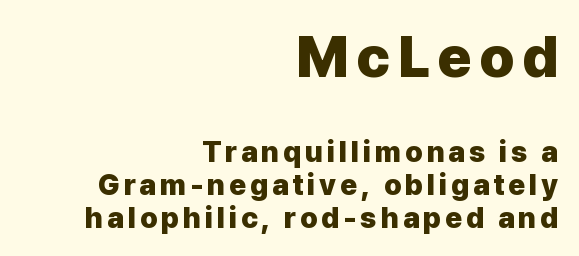
{"serif": "no", "italic": "no", "bold": "yes", "weight": "heavy", "width": "normal", "stroke_contrast": "low", "x_height": "medium", "monospaced": "no", "underline": "no", "align": "right", "line_spacing": "tight", "line_spacing_ratio": 1.14, "larger_block": "first", "size_ratio": 2.0, "glyph_px": 58}
